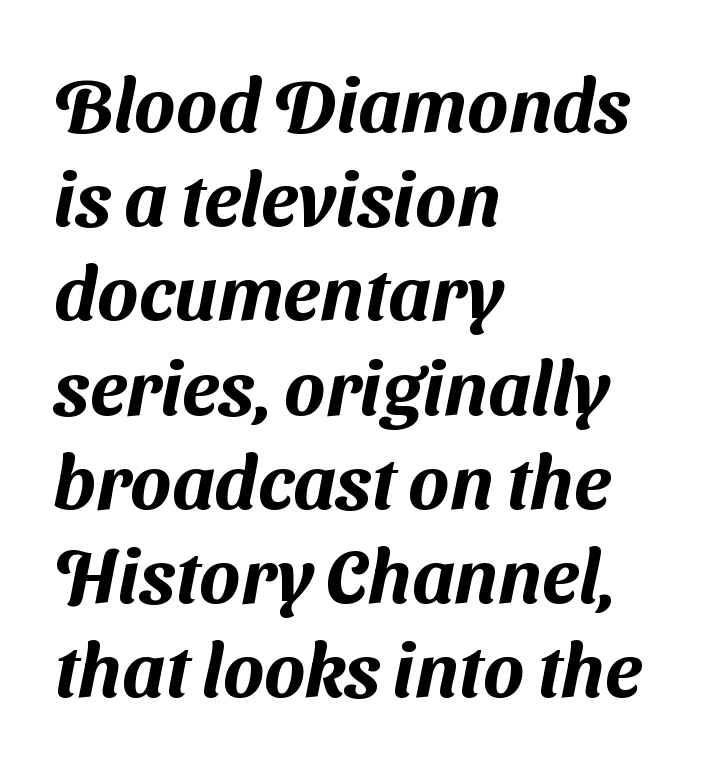
The image shows 76 px sans-serif type; set left-aligned, line spacing 1.24x, normal letter spacing, not underlined; medium stroke contrast and a medium x-height.
